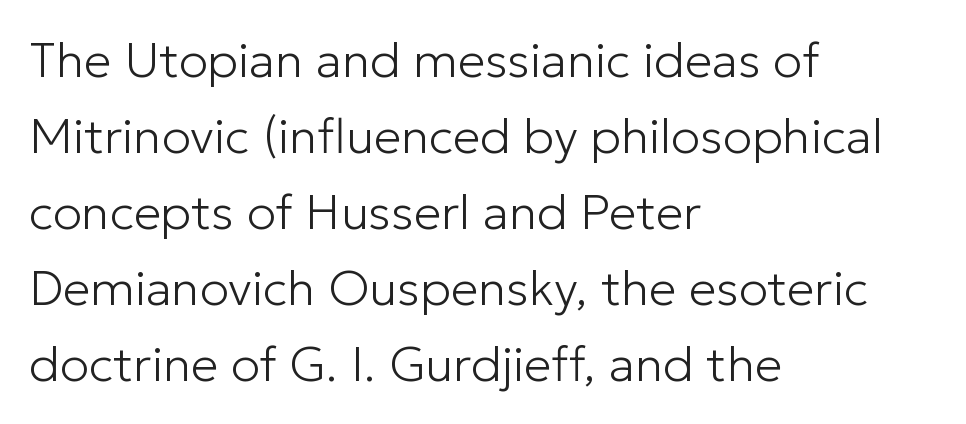
Q: Is the text bold? A: No.
Q: Is the text italic (slanted)? A: No, it is upright.
Q: Is the typeface a serif or a sans-serif typeface? A: Sans-serif.
Q: Is the text underlined? A: No.
Q: How is the paragraph aligned? A: Left-aligned.
Q: Is the spacing between letters normal or unusually wide? A: Normal.
Q: Is the spacing between lines tight, normal or loose? A: Normal.
Q: Width (condensed, normal, or wide)? A: Normal.
Q: Stroke contrast? A: Low.
Q: x-height? A: Medium.
Q: Monospaced? A: No.
